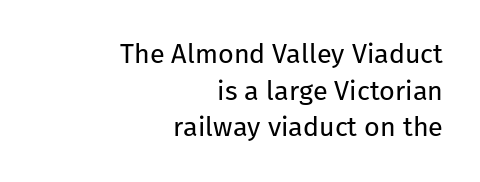
{"italic": "no", "bold": "no", "underline": "no", "align": "right", "line_spacing": "normal", "line_spacing_ratio": 1.36, "letter_spacing": "normal", "letter_spacing_em": 0.0, "glyph_px": 27}
